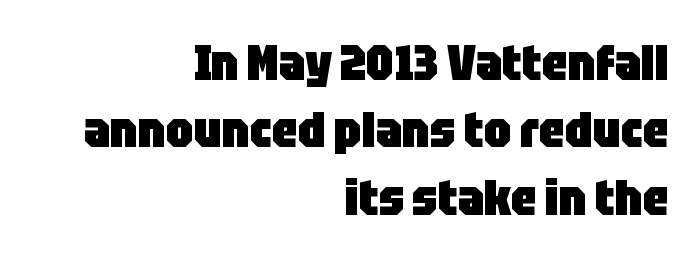
Q: Is the text bold? A: Yes.
Q: Is the text italic (slanted)? A: No, it is upright.
Q: Is the typeface a serif or a sans-serif typeface? A: Sans-serif.
Q: Is the text underlined? A: No.
Q: How is the paragraph aligned? A: Right-aligned.
Q: Is the spacing between letters normal or unusually wide? A: Normal.
Q: Is the spacing between lines tight, normal or loose? A: Normal.
Q: Width (condensed, normal, or wide)? A: Condensed.
Q: Stroke contrast? A: Low.
Q: x-height? A: Large.
Q: Monospaced? A: No.
